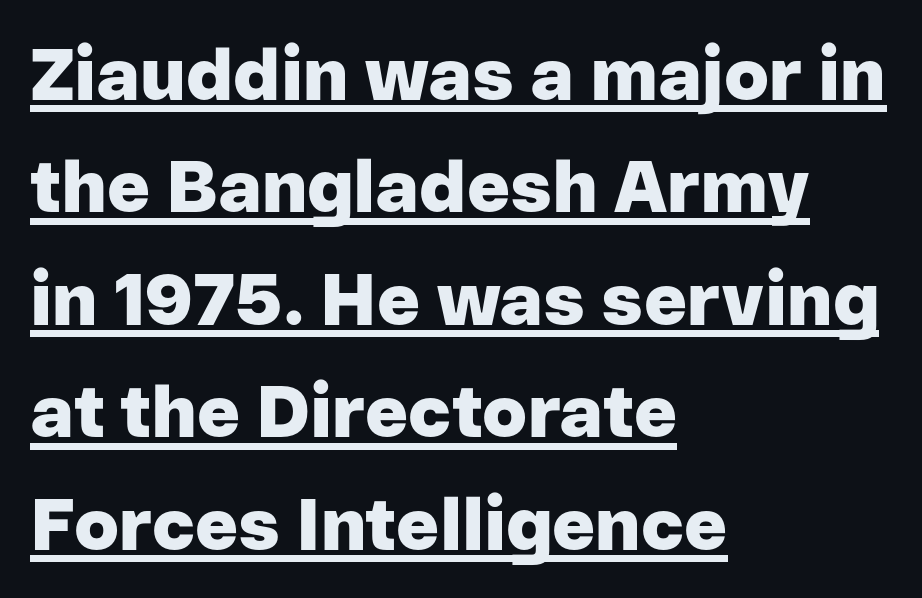
The image shows 73 px heavy sans-serif type, upright; set left-aligned, normal line spacing (1.54x), normal letter spacing, underlined; low stroke contrast and a medium x-height.
